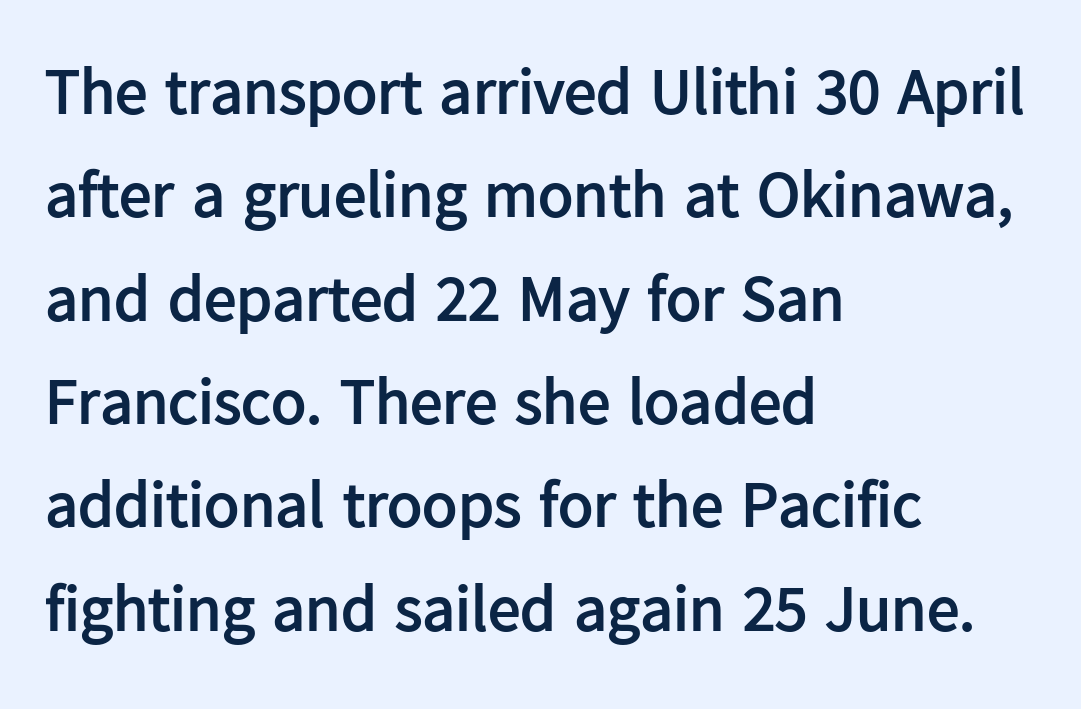
Just letters on the line, the space beneath them empty. The tracking reads as untouched default to a designer's eye. The compositor pushed each line to the left boundary. How heavy is the stroke? Heavy — this is a bold. Looks like regular typesetting: each glyph gets only the width it needs.
